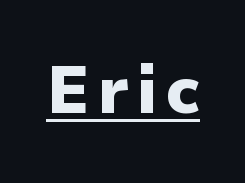
{"serif": "no", "italic": "no", "bold": "yes", "weight": "heavy", "width": "normal", "stroke_contrast": "low", "x_height": "medium", "monospaced": "no", "underline": "yes", "glyph_px": 66}
